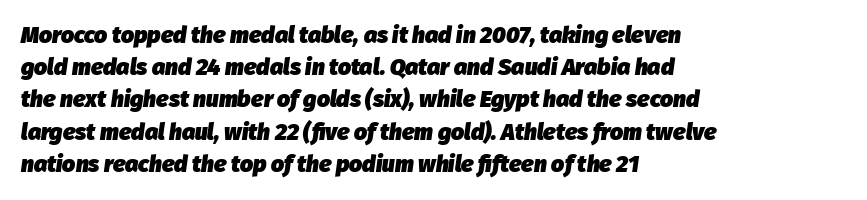
Q: Is the text bold? A: Yes.
Q: Is the text italic (slanted)? A: Yes, it leans right by about 8 degrees.
Q: Is the text underlined? A: No.
Q: How is the paragraph aligned? A: Left-aligned.
Q: Is the spacing between letters normal or unusually wide? A: Normal.
Q: Is the spacing between lines tight, normal or loose? A: Normal.
